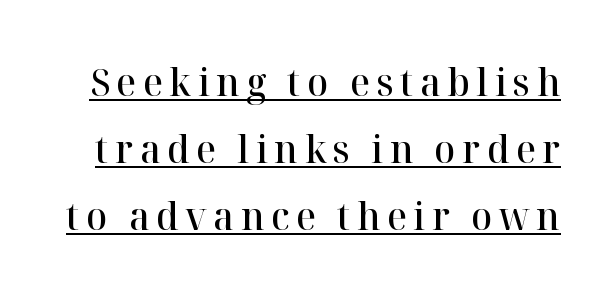
{"serif": "yes", "italic": "no", "bold": "semi", "weight": "semibold", "width": "normal", "stroke_contrast": "high", "x_height": "medium", "monospaced": "no", "underline": "yes", "line_spacing_ratio": 1.72, "glyph_px": 39}
